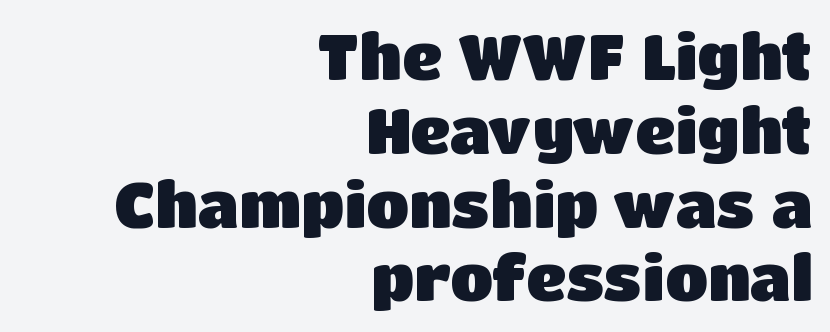
The image shows 62 px heavy sans-serif type, upright; set right-aligned, line spacing 1.19x, normal letter spacing, not underlined; low stroke contrast and a large x-height.
